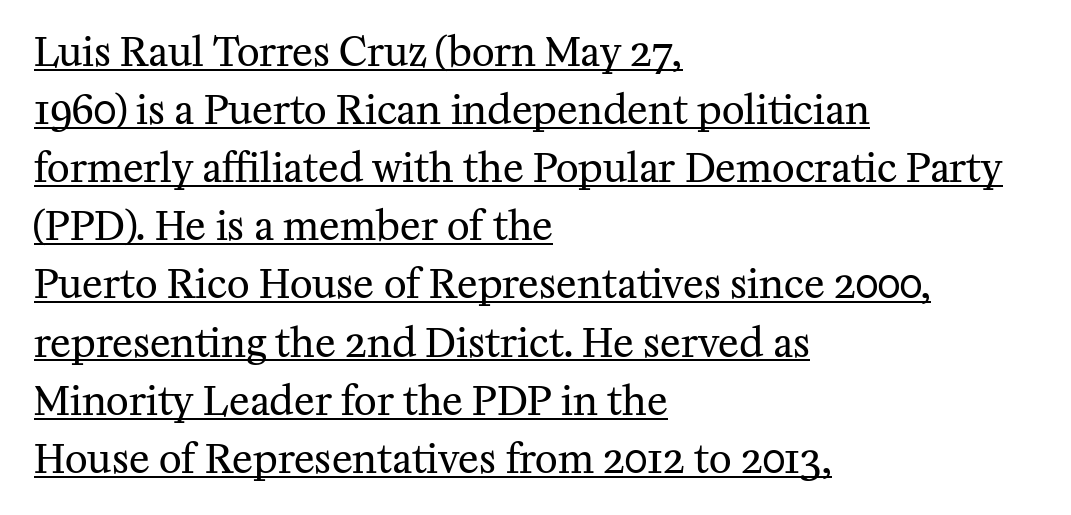
The typeface chosen for these lines features serifs. The ragged edge is on the right, which tells us the setting is flush left. Weight class: somewhere from thin through regular. The rendered words wear a rule along their underside.
